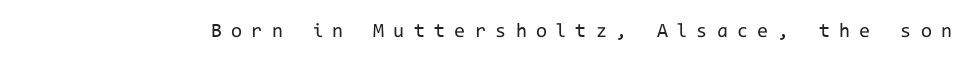
Q: Is the text bold? A: No.
Q: Is the text italic (slanted)? A: No, it is upright.
Q: Is the text underlined? A: No.
Q: Is the spacing between letters normal or unusually wide? A: Unusually wide.
